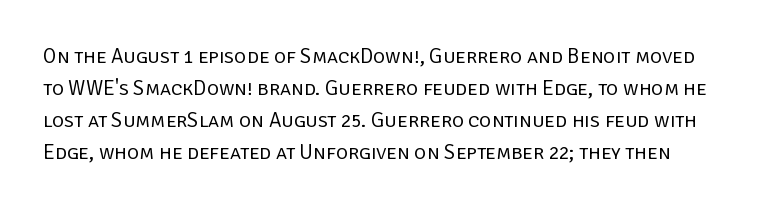
{"italic": "no", "bold": "no", "underline": "no", "line_spacing": "normal", "line_spacing_ratio": 1.52, "letter_spacing": "normal", "letter_spacing_em": 0.0, "glyph_px": 21}
